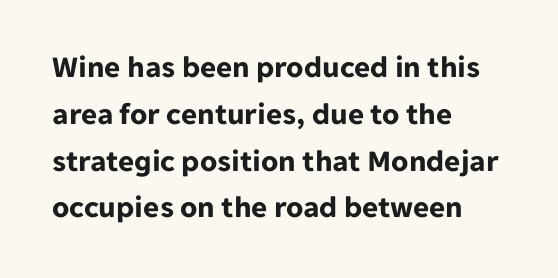
The characters look thick and weighty, a clear bold. Quick note: underline off. The text block is weighted toward the left margin, trailing off unevenly rightward. You can tell it's not italic because the verticals are truly vertical.
